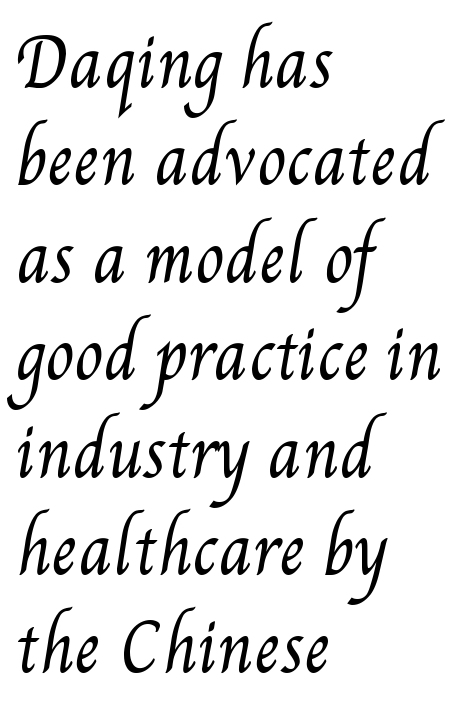
Q: Is the text bold? A: No.
Q: Is the text underlined? A: No.
Q: How is the paragraph aligned? A: Left-aligned.
Q: Is the spacing between letters normal or unusually wide? A: Normal.
Q: Is the spacing between lines tight, normal or loose? A: Normal.
Q: Width (condensed, normal, or wide)? A: Condensed.
Q: Stroke contrast? A: Medium.
Q: x-height? A: Small.
Q: Monospaced? A: No.
